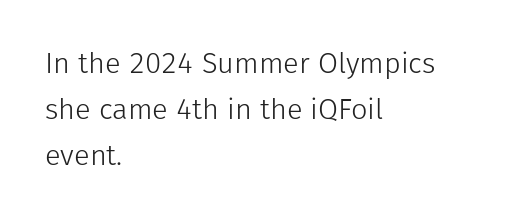
The image shows 29 px light sans-serif type, upright; set left-aligned, normal line spacing (1.59x), normal letter spacing, not underlined; low stroke contrast and a medium x-height.
